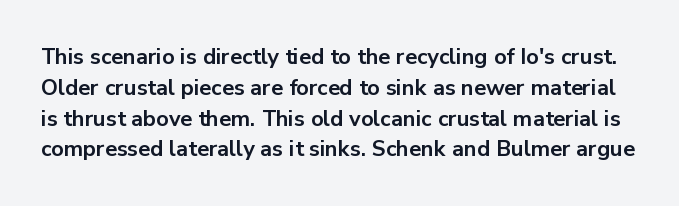
{"italic": "no", "bold": "yes", "underline": "no", "line_spacing": "normal", "line_spacing_ratio": 1.4, "letter_spacing": "normal", "letter_spacing_em": 0.0, "glyph_px": 22}
